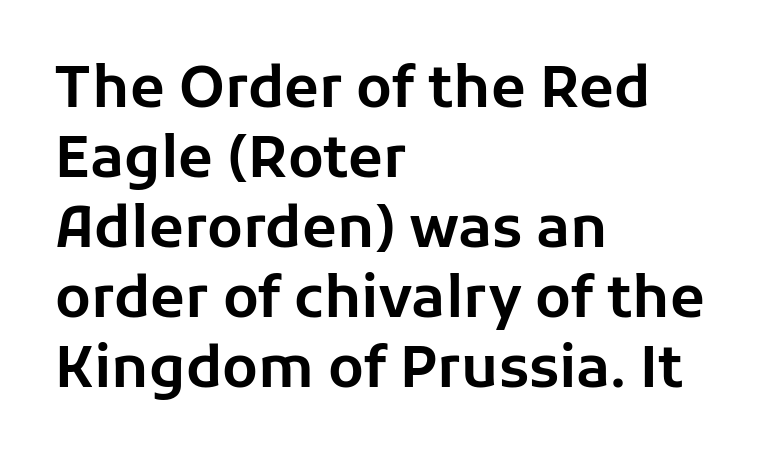
Bare-footed words on every line. These lines keep a tight, regular rhythm from letter to letter. Font category for this specimen: sans-serif. Does the lettering tilt? It doesn't — this is upright. Line starts are locked; line ends wander.
